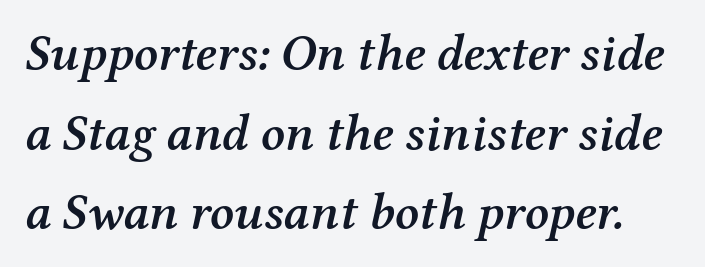
{"serif": "yes", "italic": "yes", "lean": "right", "slant_degrees": 12, "bold": "semi", "weight": "semibold", "width": "normal", "stroke_contrast": "medium", "x_height": "medium", "monospaced": "no", "underline": "no", "line_spacing": "normal", "line_spacing_ratio": 1.56, "letter_spacing": "normal", "letter_spacing_em": 0.0, "glyph_px": 51}
